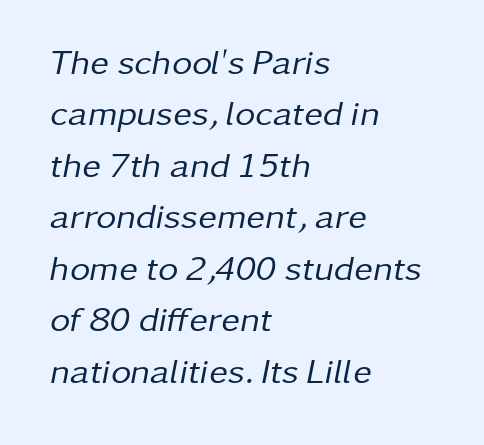
{"italic": "yes", "lean": "right", "slant_degrees": 11, "bold": "no", "weight": "regular", "width": "normal", "stroke_contrast": "low", "x_height": "medium", "monospaced": "no", "underline": "no", "align": "left", "line_spacing": "normal", "line_spacing_ratio": 1.47, "letter_spacing": "normal", "letter_spacing_em": 0.0, "glyph_px": 35}
